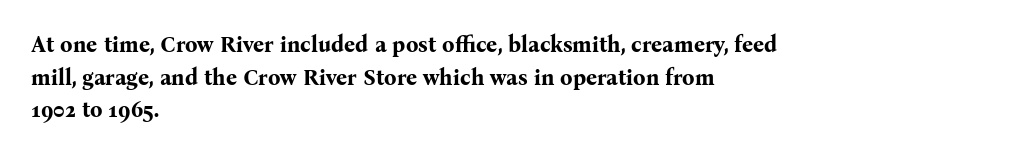
The letters stand straight up with perfectly vertical stems. Vertical spacing — default. Beneath every word, the page is bare. Typeset ragged right — the left edge is the straight one.
